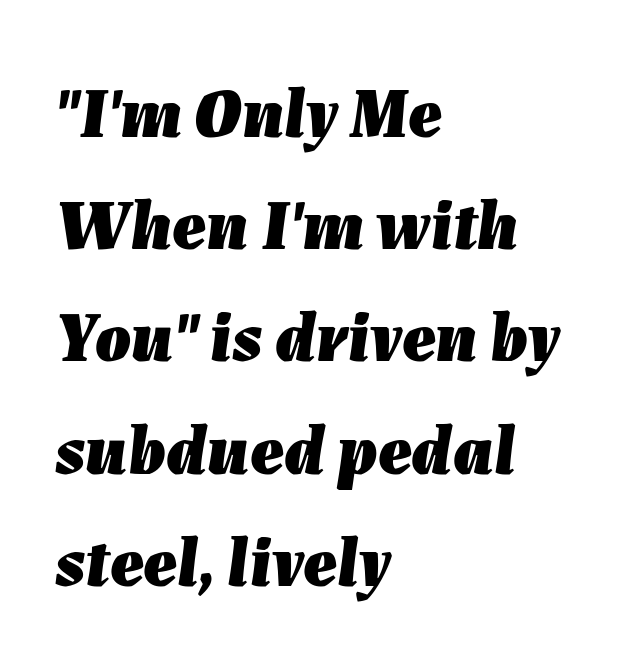
The image shows 71 px heavy type, italic (leaning right); set left-aligned, normal line spacing (1.58x), normal letter spacing, not underlined; low stroke contrast and a medium x-height.
